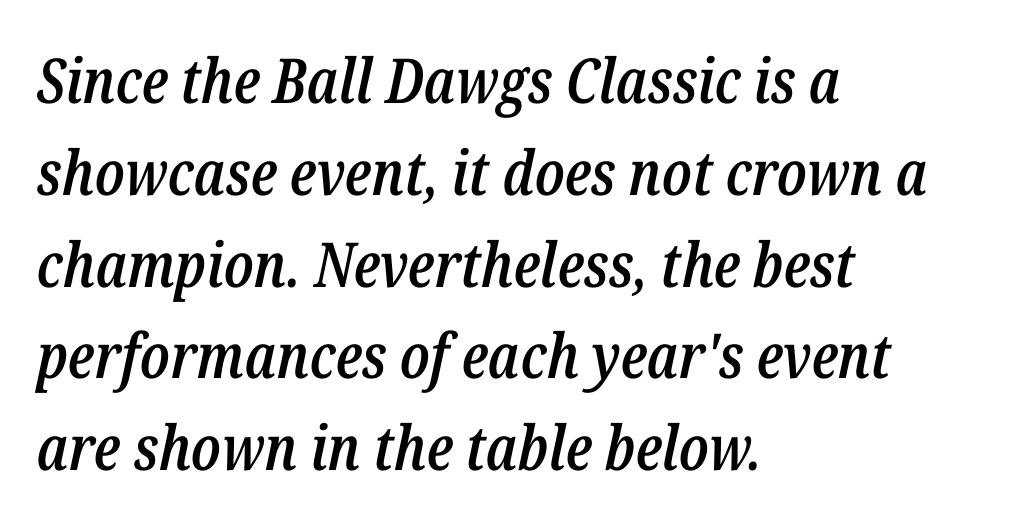
A classic flush-left, rag-right setting is used for this passage. Spacing verdict: proportional, widths tailored to each character. You can tell it's italic because the verticals aren't actually vertical. How would I describe the line gaps? Plain and ordinary. The horizontal fit of the characters is conventional and even. These lines carry some extra weight — a demibold, not a full bold.
